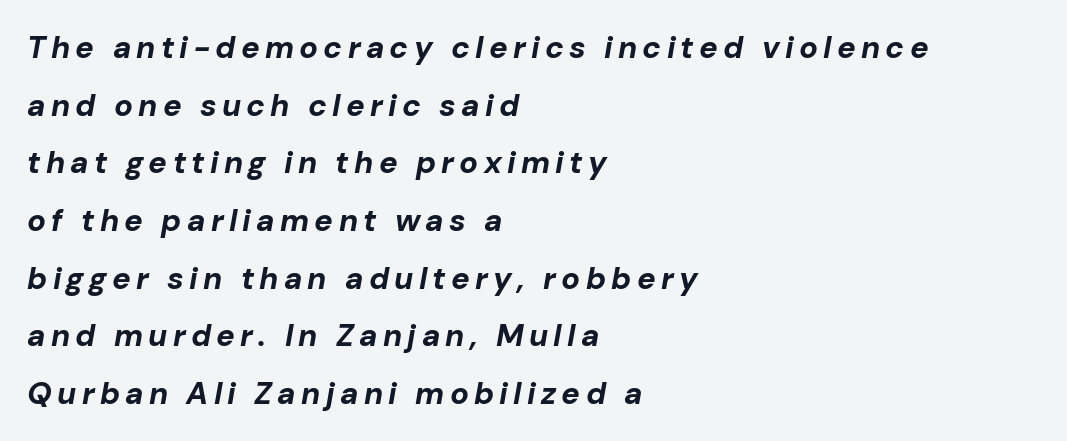
{"italic": "yes", "lean": "right", "slant_degrees": 10, "bold": "yes", "weight": "bold", "width": "normal", "stroke_contrast": "low", "x_height": "medium", "monospaced": "no", "underline": "no", "align": "left", "line_spacing_ratio": 1.86, "glyph_px": 31}
